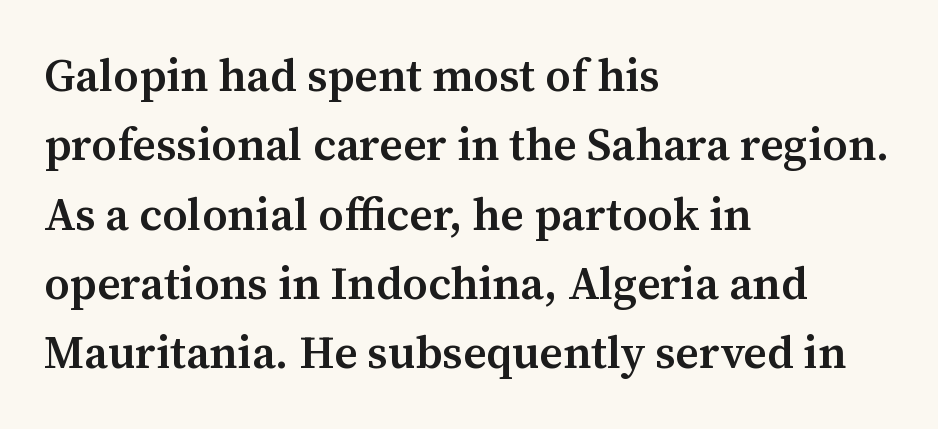
Typographically, this falls in the serif category. Whoever set this chose a conventional vertical rhythm. Rule under the text: the space is simply empty. Character widths vary here, with narrow letters taking less room than wide ones. These lines carry some extra weight — a demibold, not a full bold. The gaps between neighbouring characters are ordinary and unremarkable.
